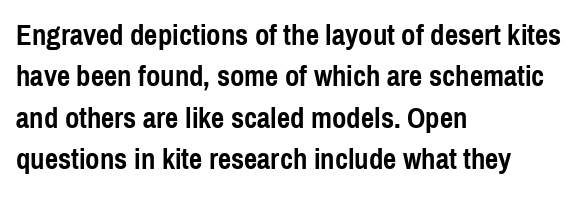
{"serif": "no", "italic": "no", "bold": "yes", "weight": "semibold", "width": "condensed", "x_height": "medium", "monospaced": "no", "underline": "no", "align": "left", "line_spacing": "normal", "line_spacing_ratio": 1.43, "letter_spacing": "normal", "letter_spacing_em": 0.0, "glyph_px": 29}
